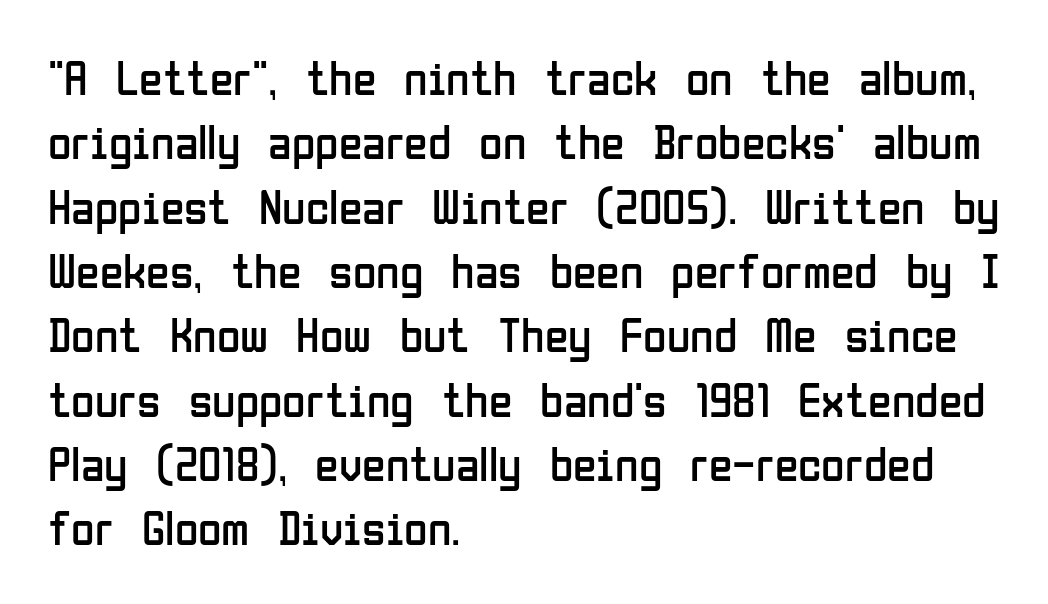
{"serif": "no", "italic": "no", "bold": "no", "weight": "regular", "width": "condensed", "stroke_contrast": "low", "x_height": "medium", "monospaced": "no", "underline": "no", "align": "left", "line_spacing": "normal", "line_spacing_ratio": 1.34, "letter_spacing": "normal", "letter_spacing_em": 0.0, "glyph_px": 48}
